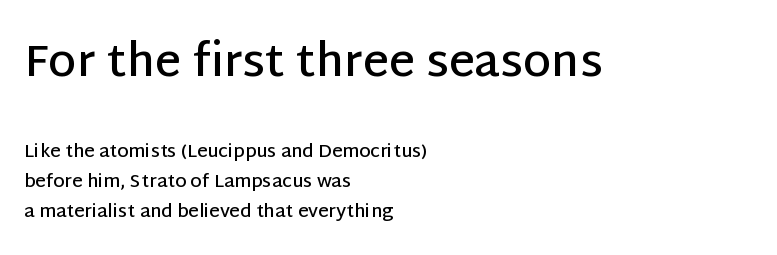
Q: Is the text bold? A: Semi-bold.
Q: Is the text italic (slanted)? A: No, it is upright.
Q: Is the typeface a serif or a sans-serif typeface? A: Sans-serif.
Q: Is the text underlined? A: No.
Q: How is the paragraph aligned? A: Left-aligned.
Q: Is the spacing between letters normal or unusually wide? A: Normal.
Q: Is the spacing between lines tight, normal or loose? A: Normal.
Q: Which block of text is set in a larger size, the first (top) or the second (bottom)? A: The first (top) one.
Q: Width (condensed, normal, or wide)? A: Normal.
Q: Stroke contrast? A: Low.
Q: x-height? A: Large.
Q: Monospaced? A: No.
